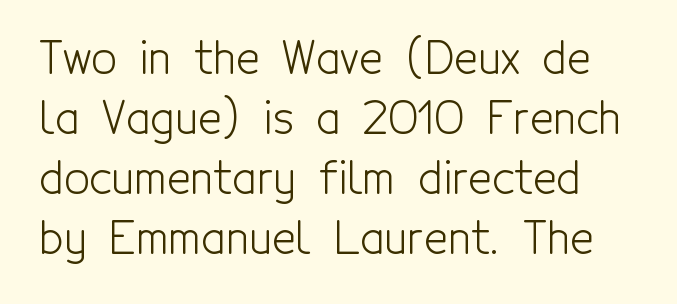
Q: Is the text bold? A: No.
Q: Is the text italic (slanted)? A: No, it is upright.
Q: Is the typeface a serif or a sans-serif typeface? A: Sans-serif.
Q: Is the text underlined? A: No.
Q: Is the spacing between letters normal or unusually wide? A: Normal.
Q: Is the spacing between lines tight, normal or loose? A: Normal.
Q: Width (condensed, normal, or wide)? A: Condensed.
Q: x-height? A: Medium.
Q: Monospaced? A: No.
